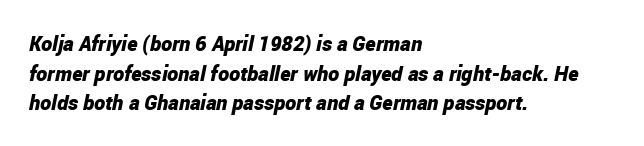
The image shows 21 px bold type, italic (leaning right); set left-aligned, normal line spacing (1.41x), normal letter spacing, not underlined.
